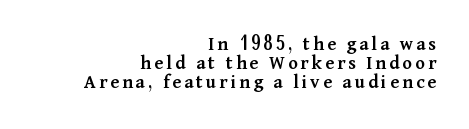
This sample is right-justified, so line beginnings fall wherever the words allow. Summary of vertical rhythm: compact, with narrow interline spacing. The type sits square on the baseline with zero lean. Plain, unruled lines of type.
